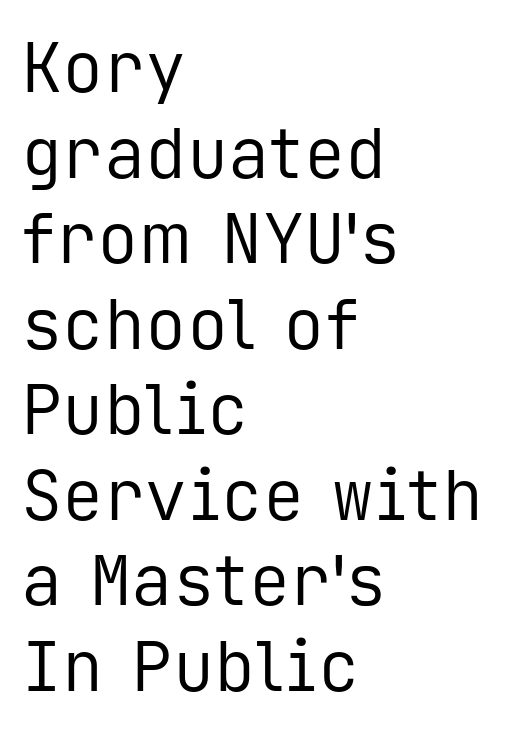
{"serif": "no", "italic": "no", "bold": "no", "weight": "regular", "width": "normal", "stroke_contrast": "low", "x_height": "medium", "monospaced": "yes", "underline": "no", "align": "left", "line_spacing_ratio": 1.24, "letter_spacing": "normal", "letter_spacing_em": 0.0, "glyph_px": 69}
